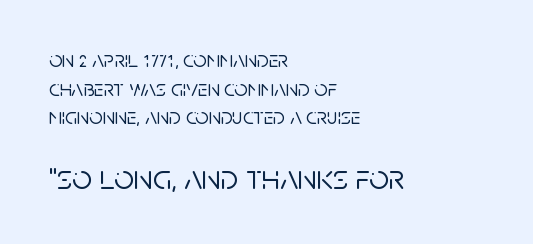
The image shows 35 px sans-serif type, upright; set left-aligned, line spacing 1.24x, normal letter spacing, not underlined; the second (bottom) block is 1.52x larger; low stroke contrast and a large x-height.
